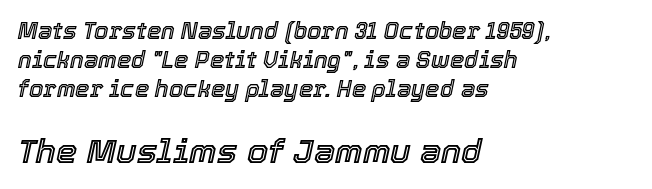
{"italic": "yes", "lean": "right", "slant_degrees": 12, "width": "normal", "x_height": "medium", "monospaced": "no", "underline": "no", "align": "left", "line_spacing": "normal", "line_spacing_ratio": 1.26, "letter_spacing": "normal", "letter_spacing_em": 0.0, "larger_block": "second", "size_ratio": 1.48, "glyph_px": 34}
